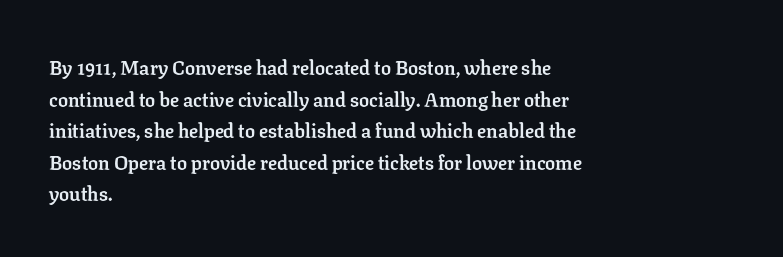
The image shows 20 px bold type, upright; set left-aligned, normal line spacing (1.58x), normal letter spacing, not underlined.
